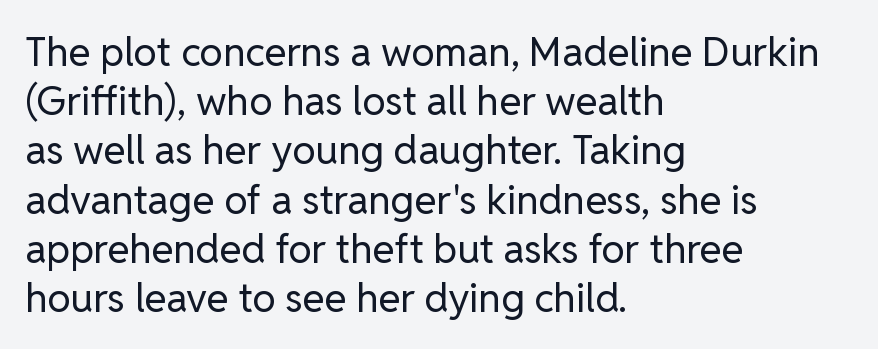
Character widths vary here, with narrow letters taking less room than wide ones. Typeset ragged right — the left edge is the straight one. Stroke mass is kept to a normal reading level or below. Anything drawn beneath the words? Only blank space. This is the regular roman posture of the typeface. Check where the strokes stop: nothing finishes them off — pure sans.
